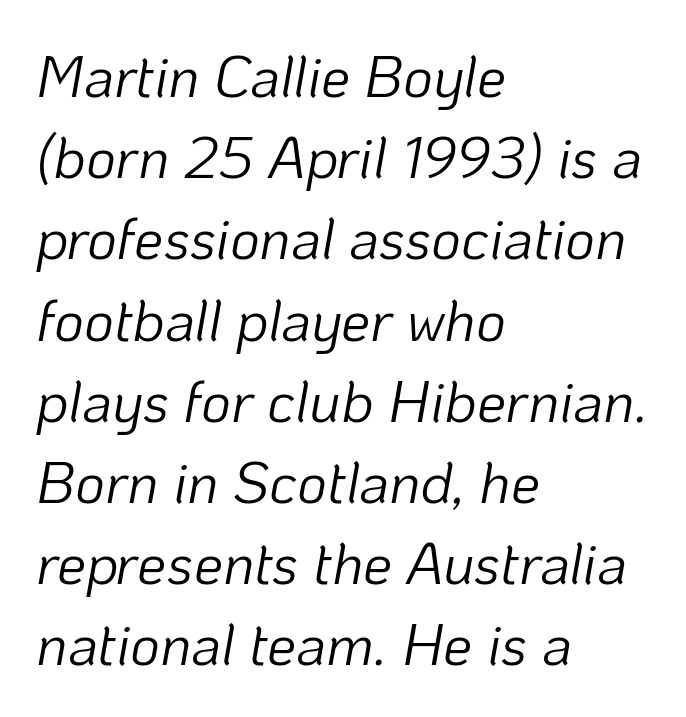
Q: Is the text bold? A: No.
Q: Is the text italic (slanted)? A: Yes, it leans right by about 10 degrees.
Q: Is the text underlined? A: No.
Q: How is the paragraph aligned? A: Left-aligned.
Q: Is the spacing between letters normal or unusually wide? A: Normal.
Q: Is the spacing between lines tight, normal or loose? A: Normal.
Q: Width (condensed, normal, or wide)? A: Normal.
Q: Stroke contrast? A: Low.
Q: x-height? A: Medium.
Q: Monospaced? A: No.
